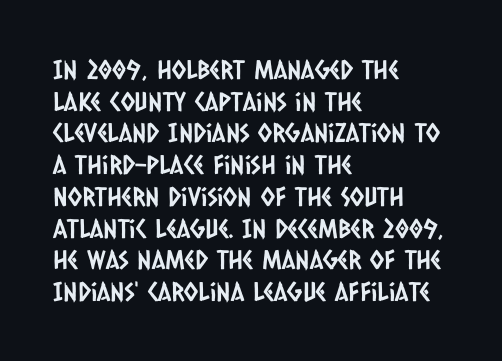
Q: Is the text underlined? A: No.
Q: How is the paragraph aligned? A: Left-aligned.
Q: Is the spacing between letters normal or unusually wide? A: Normal.
